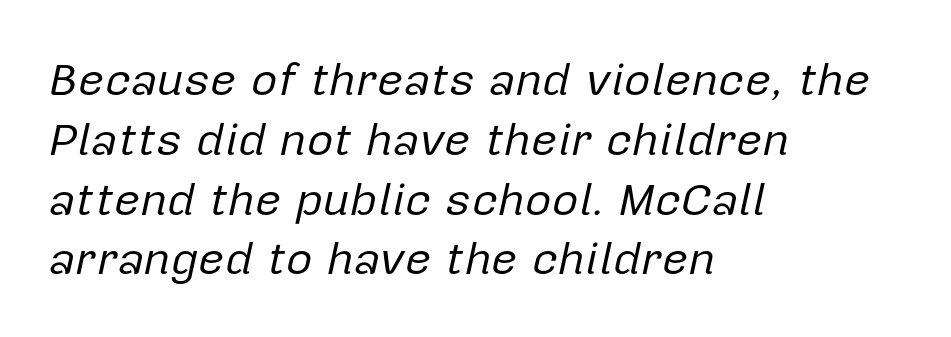
The image shows 46 px regular-weight type, italic (leaning right); set left-aligned, normal line spacing (1.3x), normal letter spacing, not underlined; low stroke contrast and a medium x-height.
